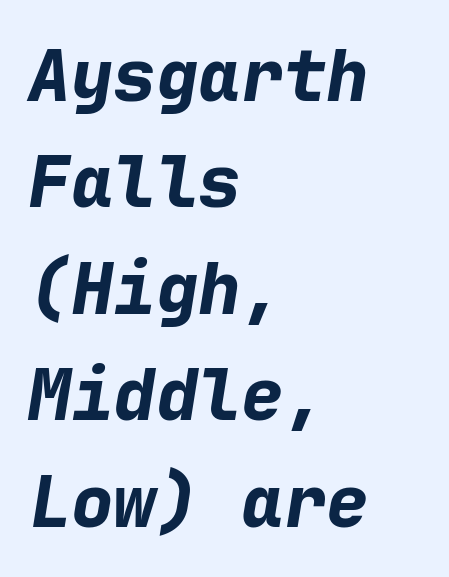
{"italic": "yes", "lean": "right", "slant_degrees": 9, "bold": "yes", "weight": "bold", "width": "normal", "stroke_contrast": "low", "x_height": "medium", "monospaced": "yes", "underline": "no", "align": "left", "line_spacing": "normal", "line_spacing_ratio": 1.5, "letter_spacing": "normal", "letter_spacing_em": 0.0, "glyph_px": 71}
